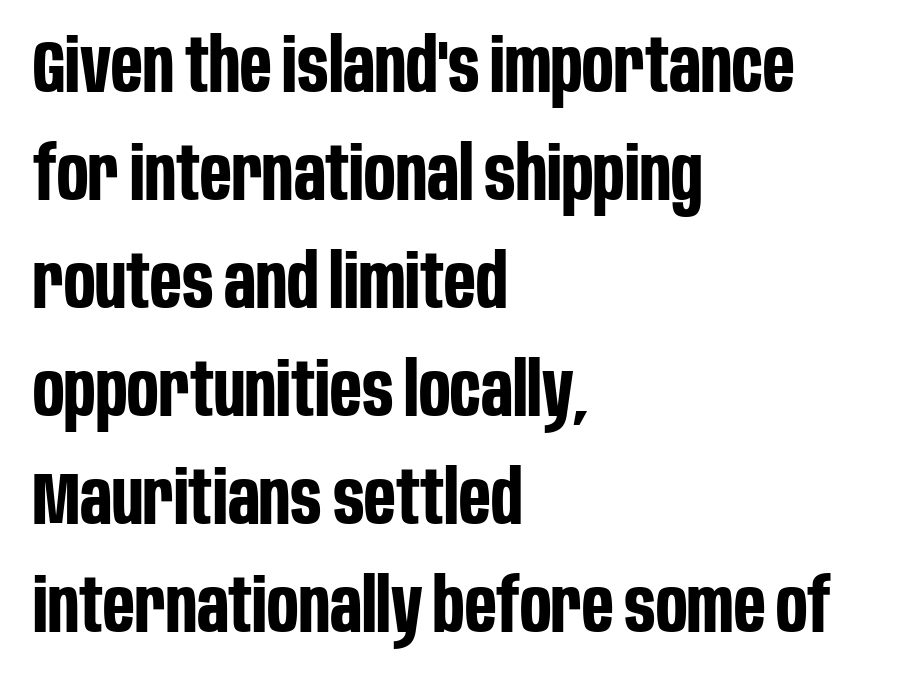
Q: Is the text bold? A: Yes.
Q: Is the text italic (slanted)? A: No, it is upright.
Q: Is the typeface a serif or a sans-serif typeface? A: Sans-serif.
Q: Is the text underlined? A: No.
Q: How is the paragraph aligned? A: Left-aligned.
Q: Is the spacing between letters normal or unusually wide? A: Normal.
Q: Is the spacing between lines tight, normal or loose? A: Normal.
Q: Width (condensed, normal, or wide)? A: Condensed.
Q: Stroke contrast? A: Low.
Q: x-height? A: Large.
Q: Monospaced? A: No.
